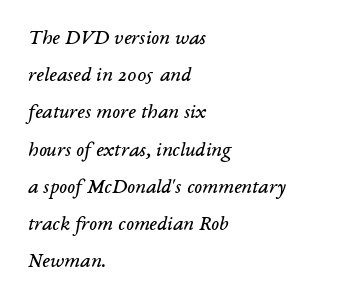
{"italic": "yes", "lean": "right", "slant_degrees": 14, "bold": "no", "underline": "no", "align": "left", "line_spacing_ratio": 1.77, "letter_spacing": "normal", "letter_spacing_em": 0.0, "glyph_px": 21}
